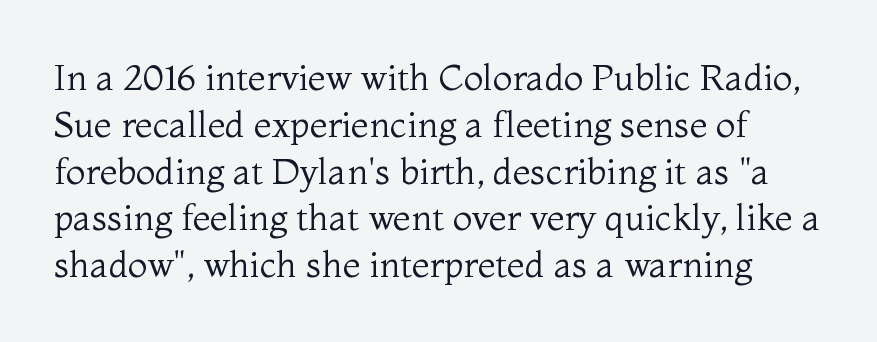
The image shows 36 px regular-weight serif type, upright; set normal line spacing (1.3x), normal letter spacing, not underlined; medium stroke contrast and a medium x-height.
